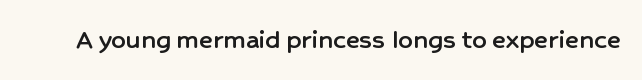
The image shows 29 px sans-serif type, upright; set normal letter spacing, not underlined; low stroke contrast and a medium x-height.
